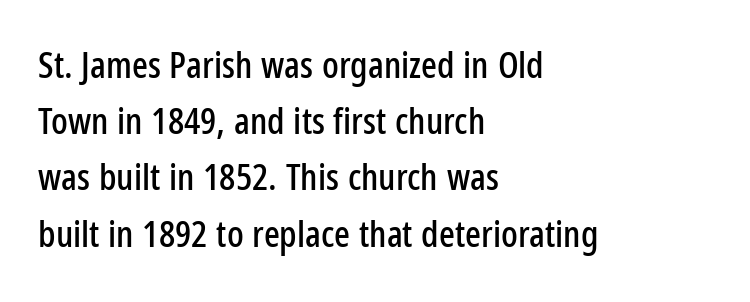
The image shows 37 px condensed sans-serif type, upright; set left-aligned, normal line spacing (1.52x), normal letter spacing, not underlined; low stroke contrast and a medium x-height.
